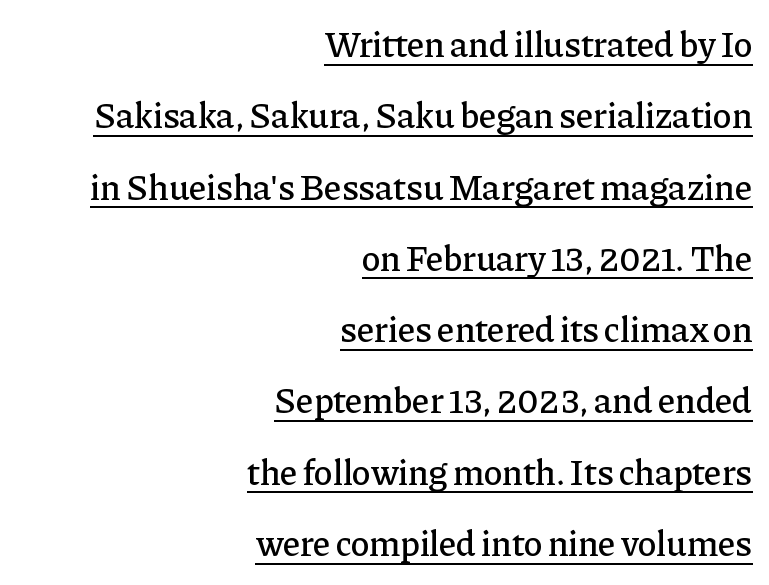
The image shows 36 px serif type, upright; set right-aligned, loose line spacing (1.98x), normal letter spacing, underlined; low stroke contrast and a medium x-height.
